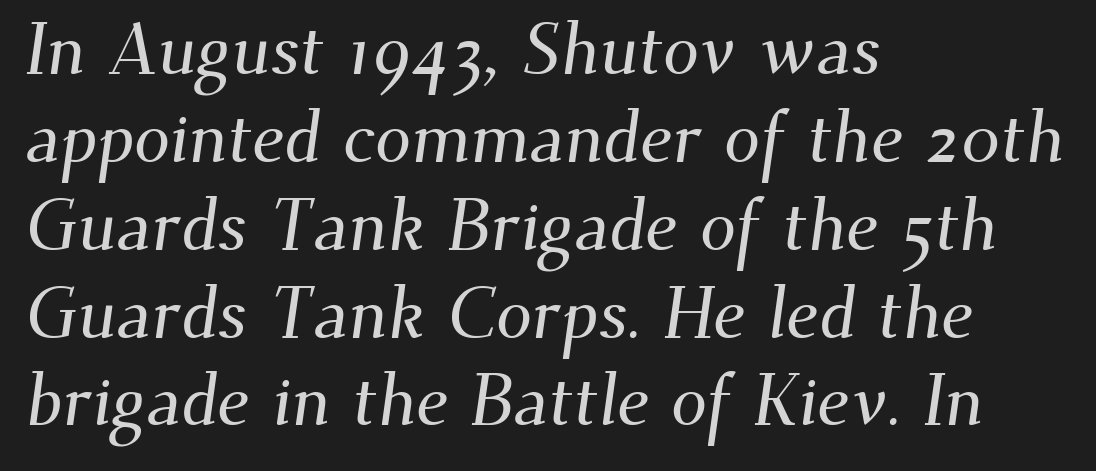
{"serif": "yes", "width": "normal", "stroke_contrast": "medium", "x_height": "small", "monospaced": "no", "underline": "no", "align": "left", "line_spacing_ratio": 1.22, "letter_spacing": "normal", "letter_spacing_em": 0.0, "glyph_px": 72}
